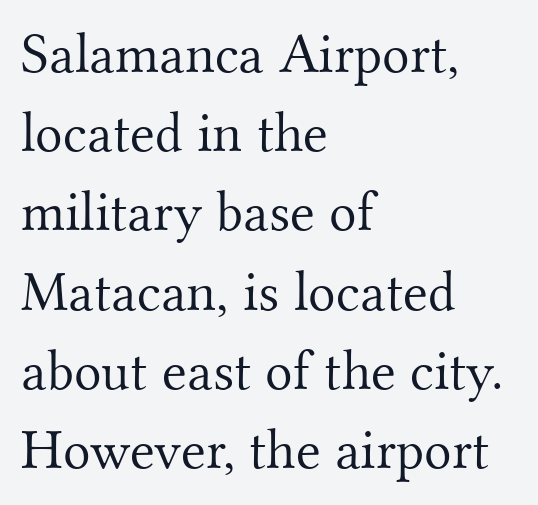
Designer's note — italics off, roman on. Is the type heavy? It reads as light-to-regular instead. Looks like regular typesetting: each glyph gets only the width it needs. Horizontally, the lines are justified to the leading edge only. The baseline area is clear.
